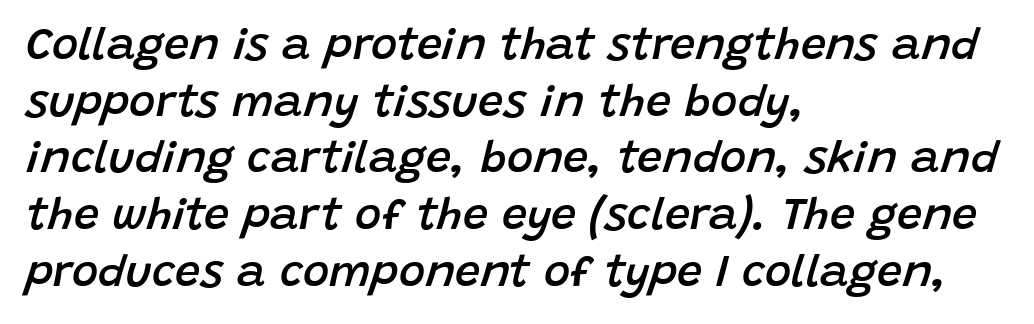
The passage shown is typed in a proportional face where columns would drift. Plain, unruled lines of type. Notice how the stems are inclined rather than vertical — that's the hallmark of italics. Vertical spacing — default.
